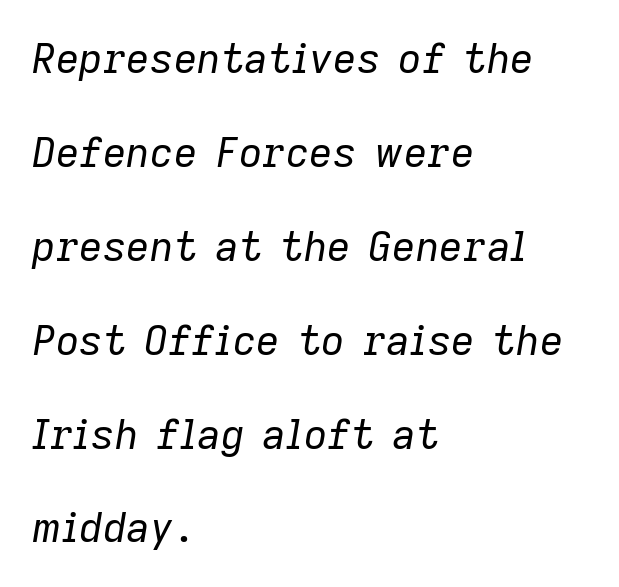
{"italic": "yes", "lean": "right", "slant_degrees": 9, "bold": "no", "weight": "regular", "width": "normal", "stroke_contrast": "low", "x_height": "medium", "monospaced": "no", "underline": "no", "align": "left", "line_spacing": "loose", "line_spacing_ratio": 2.29, "letter_spacing": "normal", "letter_spacing_em": 0.0, "glyph_px": 41}
